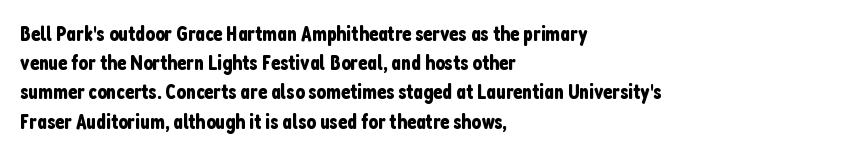
The image shows 21 px text type, upright; set left-aligned, normal line spacing (1.39x), normal letter spacing, not underlined.
